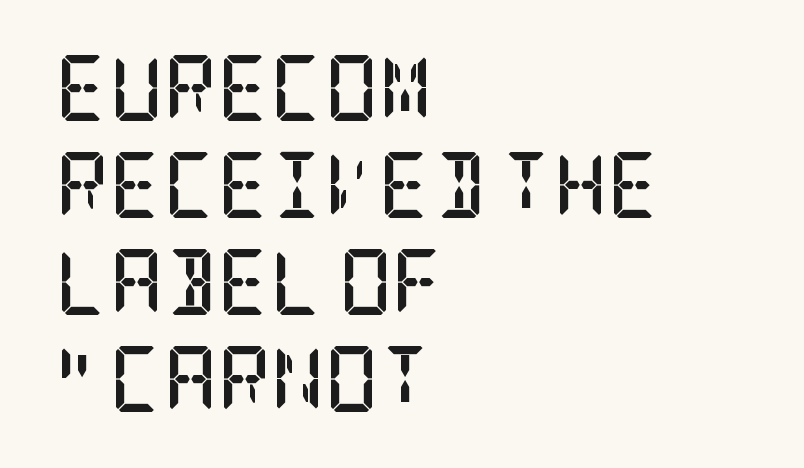
Q: Is the text bold? A: Yes.
Q: Is the text italic (slanted)? A: No, it is upright.
Q: Is the typeface a serif or a sans-serif typeface? A: Serif.
Q: Is the text underlined? A: No.
Q: How is the paragraph aligned? A: Left-aligned.
Q: Is the spacing between letters normal or unusually wide? A: Normal.
Q: Is the spacing between lines tight, normal or loose? A: Normal.
Q: Width (condensed, normal, or wide)? A: Condensed.
Q: Stroke contrast? A: Low.
Q: x-height? A: Large.
